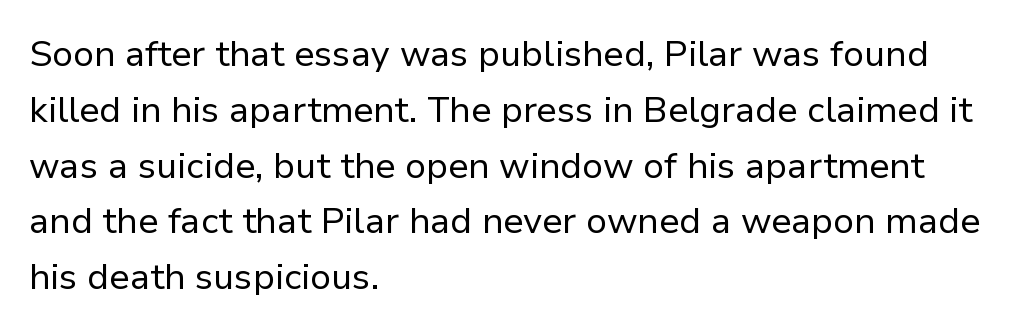
{"serif": "no", "italic": "no", "bold": "no", "weight": "regular", "width": "normal", "stroke_contrast": "low", "x_height": "medium", "monospaced": "no", "underline": "no", "align": "left", "line_spacing": "normal", "line_spacing_ratio": 1.55, "letter_spacing": "normal", "letter_spacing_em": 0.0, "glyph_px": 36}
